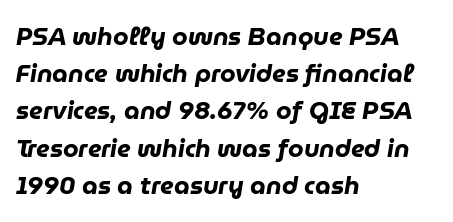
The image shows 25 px bold type, italic (leaning right); set left-aligned, normal line spacing (1.49x), normal letter spacing, not underlined.
